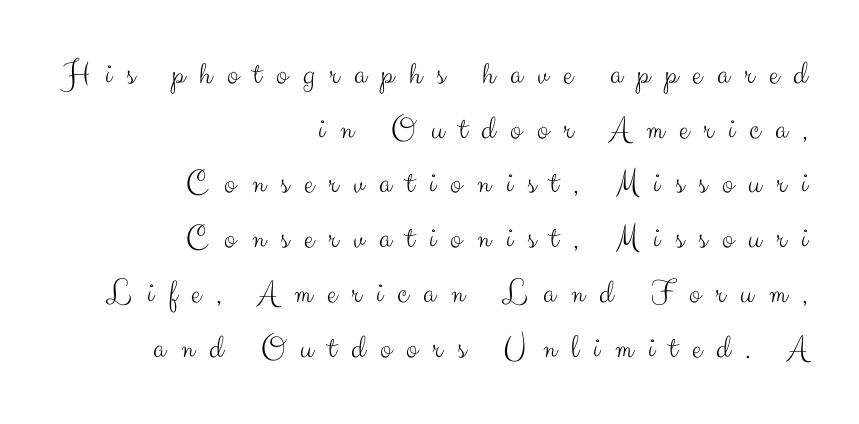
The image shows 34 px light sans-serif type; set right-aligned, normal line spacing (1.61x), unusually wide letter spacing (+0.44 em), not underlined; medium stroke contrast and a small x-height.
